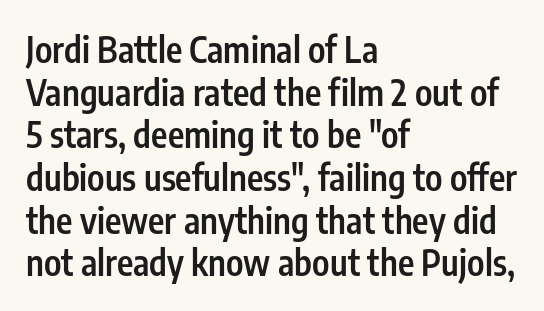
Q: Is the text bold? A: Semi-bold.
Q: Is the text italic (slanted)? A: No, it is upright.
Q: Is the typeface a serif or a sans-serif typeface? A: Sans-serif.
Q: Is the text underlined? A: No.
Q: How is the paragraph aligned? A: Left-aligned.
Q: Is the spacing between letters normal or unusually wide? A: Normal.
Q: Width (condensed, normal, or wide)? A: Condensed.
Q: Stroke contrast? A: Low.
Q: x-height? A: Medium.
Q: Monospaced? A: No.
